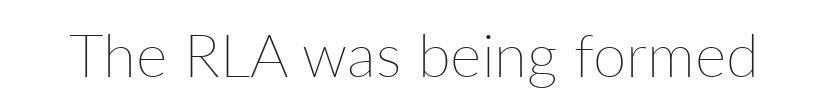
Each word holds together tightly as a unit, with standard inter-letter gaps. The type sits square on the baseline with zero lean. Words float on clear page, feet unadorned. No chunkiness to these letters — they're not bold. The rendering uses natural spacing where letterforms have individual widths.
